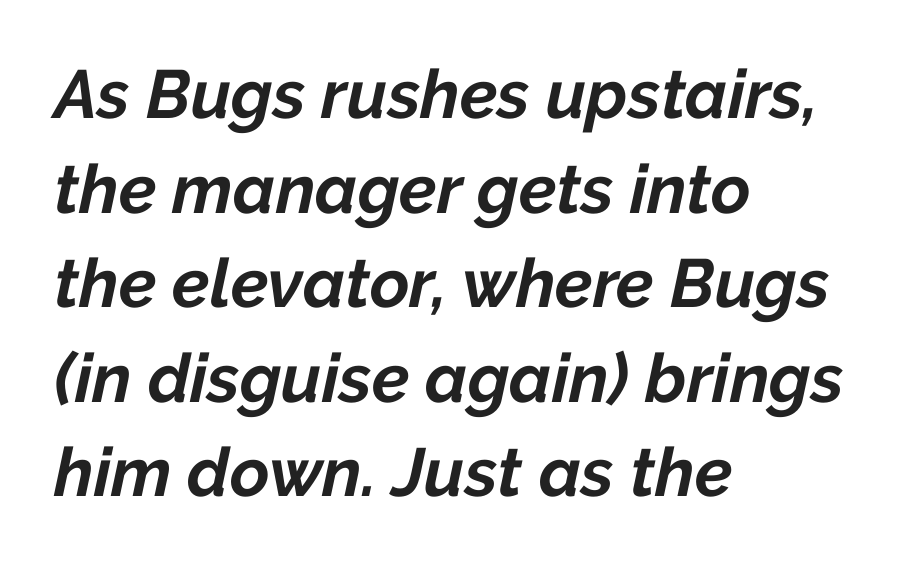
The image shows 68 px bold type, italic (leaning right); set left-aligned, normal line spacing (1.39x), normal letter spacing, not underlined; low stroke contrast and a medium x-height.
